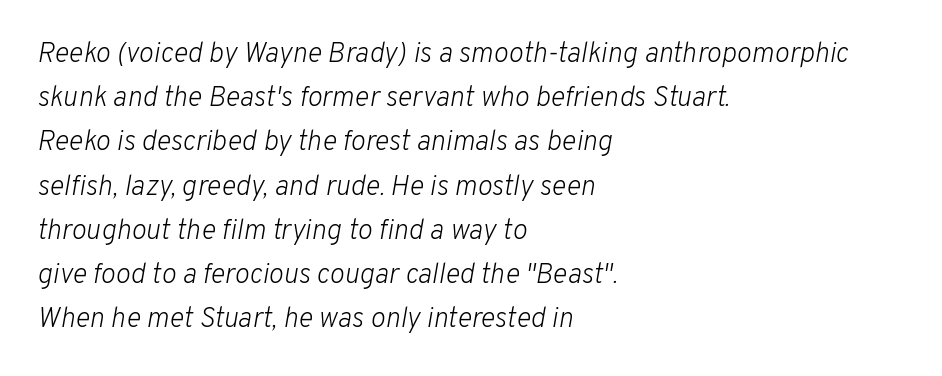
The image shows 28 px light type, italic (leaning right); set left-aligned, normal line spacing (1.58x), normal letter spacing, not underlined; low stroke contrast and a medium x-height.
